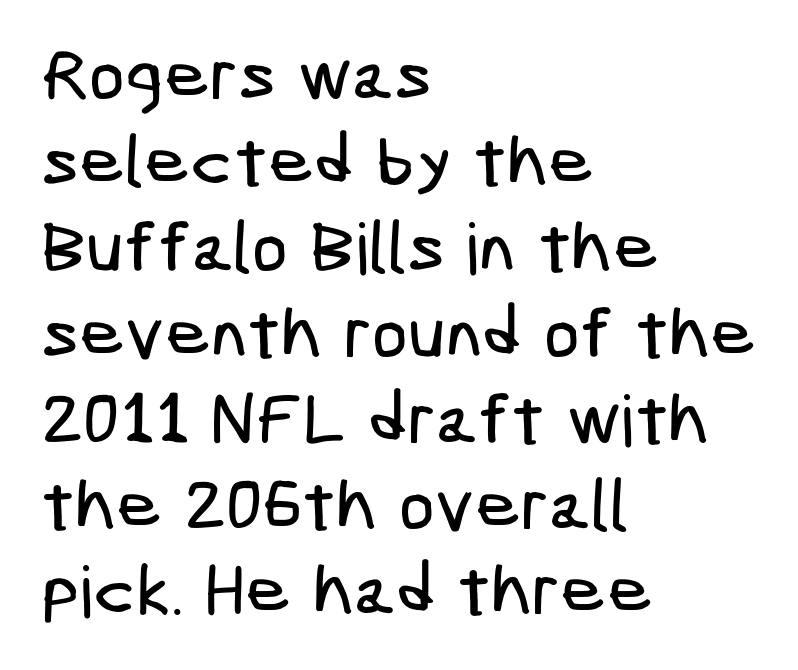
The image shows 71 px condensed sans-serif type; set left-aligned, line spacing 1.21x, normal letter spacing, not underlined; low stroke contrast and a medium x-height.
